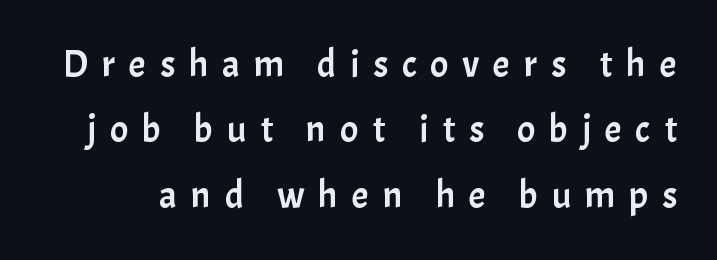
Q: Is the text italic (slanted)? A: No, it is upright.
Q: Is the typeface a serif or a sans-serif typeface? A: Sans-serif.
Q: Is the text underlined? A: No.
Q: Is the spacing between letters normal or unusually wide? A: Unusually wide.
Q: Width (condensed, normal, or wide)? A: Normal.
Q: Stroke contrast? A: Low.
Q: x-height? A: Medium.
Q: Monospaced? A: No.
